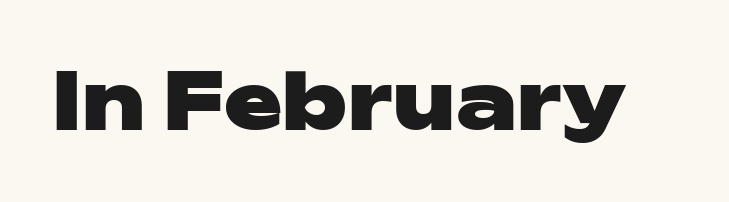
Check under the words: just untouched page. If you drew a line through each stem, it would be perfectly vertical. Its strokes are broad and dark, the hallmark of bold type. Serifs: no, the terminals of the letterforms are clean. Look at the tracking — it's just the regular setting, nothing added. Proportional: the letters do not fall into vertical columns.
